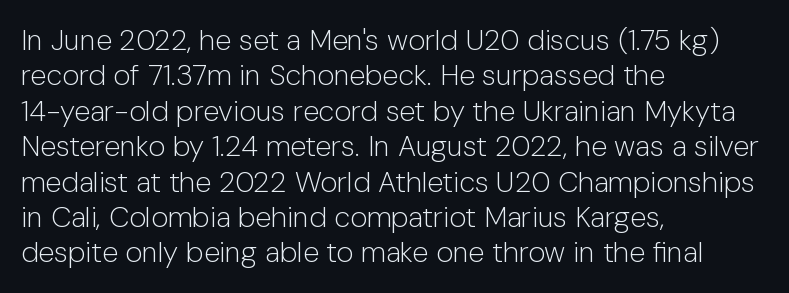
The image shows 29 px light sans-serif type, upright; set left-aligned, line spacing 1.22x, normal letter spacing, not underlined; low stroke contrast and a medium x-height.
